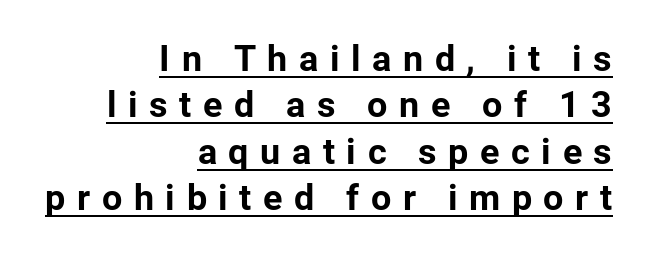
The image shows 36 px bold sans-serif type, upright; set right-aligned, normal line spacing (1.29x), unusually wide letter spacing (+0.32 em), underlined; low stroke contrast and a medium x-height.
